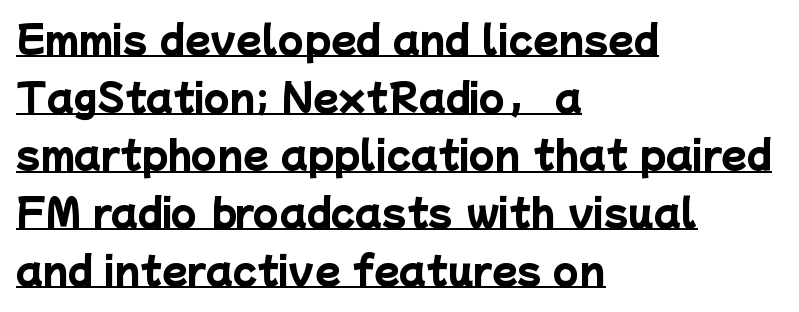
Q: Is the text bold? A: Yes.
Q: Is the typeface a serif or a sans-serif typeface? A: Sans-serif.
Q: Is the text underlined? A: Yes.
Q: How is the paragraph aligned? A: Left-aligned.
Q: Is the spacing between letters normal or unusually wide? A: Normal.
Q: Is the spacing between lines tight, normal or loose? A: Normal.
Q: Width (condensed, normal, or wide)? A: Normal.
Q: Stroke contrast? A: Low.
Q: x-height? A: Medium.
Q: Monospaced? A: No.
